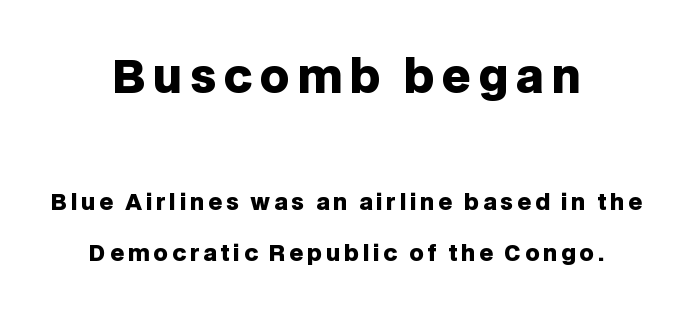
{"serif": "no", "italic": "no", "bold": "yes", "weight": "heavy", "width": "normal", "stroke_contrast": "low", "x_height": "large", "monospaced": "no", "underline": "no", "align": "center", "line_spacing": "loose", "line_spacing_ratio": 2.35, "larger_block": "first", "size_ratio": 2.05, "glyph_px": 45}
